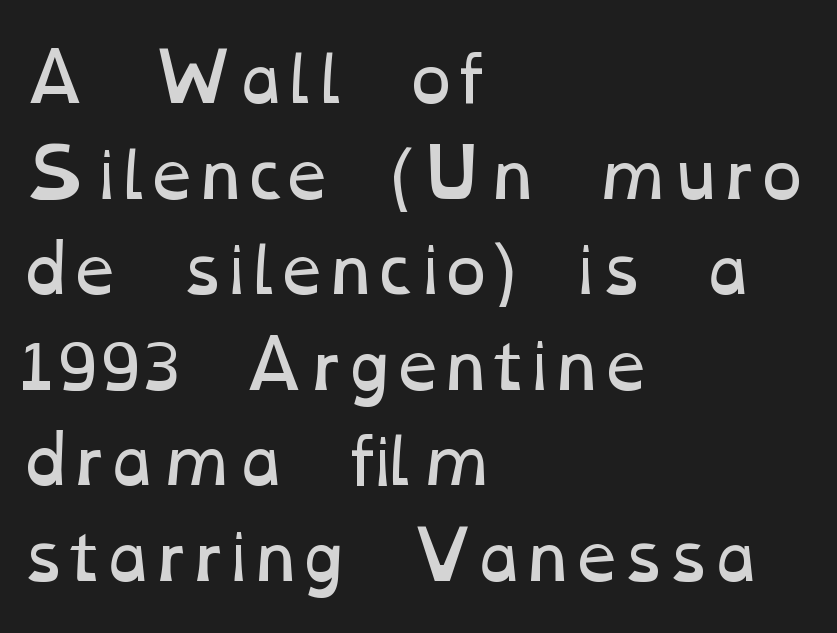
Q: Is the text bold? A: No.
Q: Is the text underlined? A: No.
Q: How is the paragraph aligned? A: Left-aligned.
Q: Is the spacing between letters normal or unusually wide? A: Normal.
Q: Is the spacing between lines tight, normal or loose? A: Normal.
Q: Width (condensed, normal, or wide)? A: Wide.
Q: Stroke contrast? A: Low.
Q: x-height? A: Medium.
Q: Monospaced? A: No.
